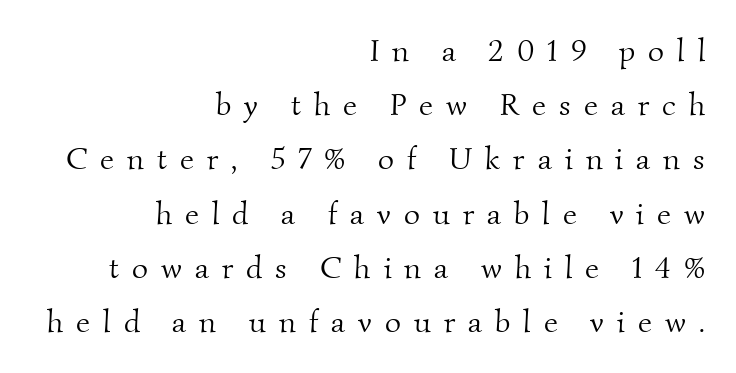
The image shows 31 px light serif type; set right-aligned, line spacing 1.75x, unusually wide letter spacing (+0.42 em), not underlined; medium stroke contrast and a small x-height.
